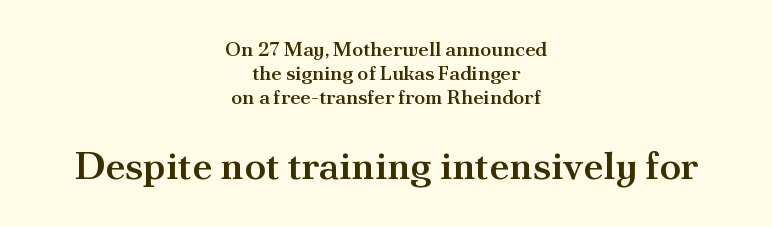
Q: Is the text bold? A: Semi-bold.
Q: Is the text italic (slanted)? A: No, it is upright.
Q: Is the typeface a serif or a sans-serif typeface? A: Serif.
Q: Is the text underlined? A: No.
Q: How is the paragraph aligned? A: Centered.
Q: Is the spacing between letters normal or unusually wide? A: Normal.
Q: Which block of text is set in a larger size, the first (top) or the second (bottom)? A: The second (bottom) one.
Q: Width (condensed, normal, or wide)? A: Normal.
Q: Stroke contrast? A: Medium.
Q: x-height? A: Small.
Q: Monospaced? A: No.
